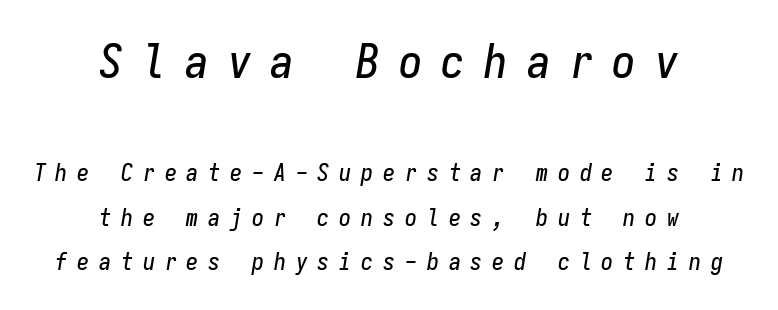
{"italic": "yes", "lean": "right", "slant_degrees": 9, "width": "condensed", "stroke_contrast": "low", "x_height": "medium", "monospaced": "yes", "underline": "no", "align": "center", "line_spacing_ratio": 1.86, "letter_spacing": "wide", "letter_spacing_em": 0.41, "larger_block": "first", "size_ratio": 1.96, "glyph_px": 47}
